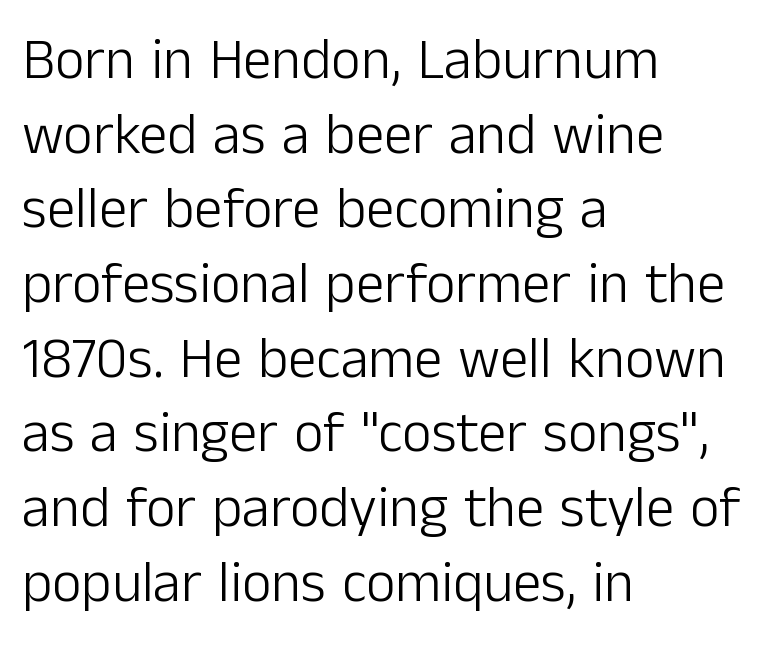
A student would call this left alignment; a typographer would say flush left, rag right. Students, note that the glyphs here touch the page at normal intervals. The gap between lines stays unmarked. Weight: in the light-to-regular range. These lines are rendered in a variable-pitch font.
